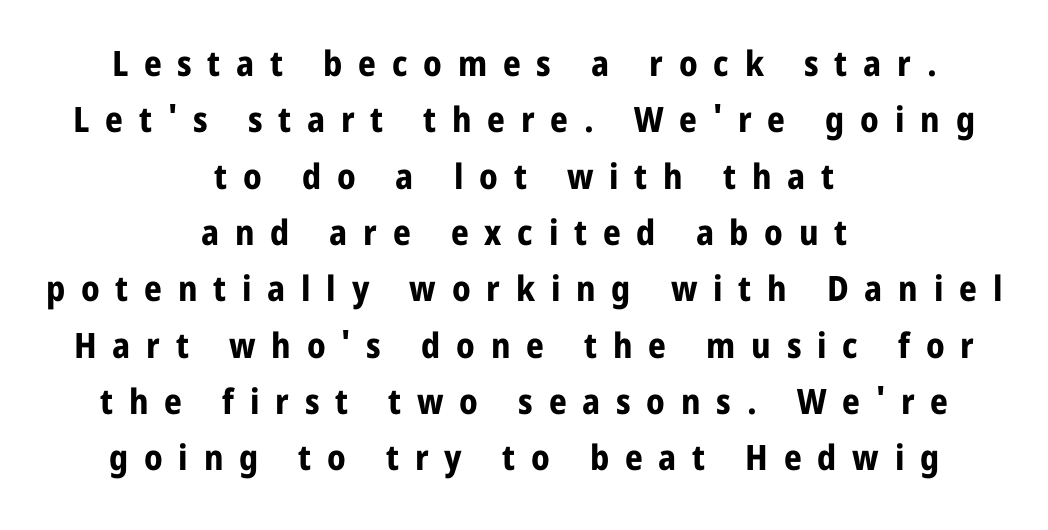
Varying glyph widths throughout — classic text-font behaviour. Here the glyphs are tracked loosely, breaking word shapes into spaced letters. Words float on clear page, feet unadorned. Compared with an ordinary text face, these strokes are far heavier — a full bold. Posture: straight, roman, zero tilt. Is this a sans? Yes — the strokes have no serifs.
